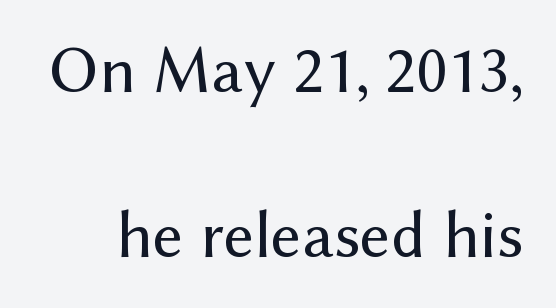
Q: Is the text bold? A: No.
Q: Is the text italic (slanted)? A: No, it is upright.
Q: Is the typeface a serif or a sans-serif typeface? A: Sans-serif.
Q: Is the text underlined? A: No.
Q: Is the spacing between letters normal or unusually wide? A: Normal.
Q: Is the spacing between lines tight, normal or loose? A: Loose.
Q: Width (condensed, normal, or wide)? A: Normal.
Q: Stroke contrast? A: Medium.
Q: x-height? A: Medium.
Q: Monospaced? A: No.
